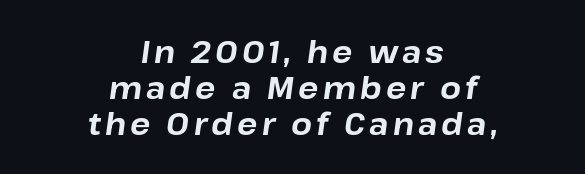
Q: Is the text bold? A: Yes.
Q: Is the text italic (slanted)? A: Yes, it leans right by about 8 degrees.
Q: Is the text underlined? A: No.
Q: How is the paragraph aligned? A: Centered.
Q: Width (condensed, normal, or wide)? A: Normal.
Q: Stroke contrast? A: Low.
Q: x-height? A: Medium.
Q: Monospaced? A: No.
